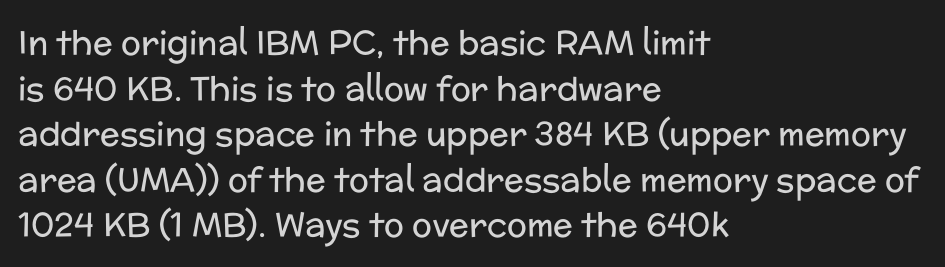
Observe the absence of serifs on each vertical stroke in this sample. These lines are rendered in a variable-pitch font. Rows of type keep a routine distance in the vertical direction. Stems here are at most as thick as an everyday book face. Every character sits straight up, as roman type does.
